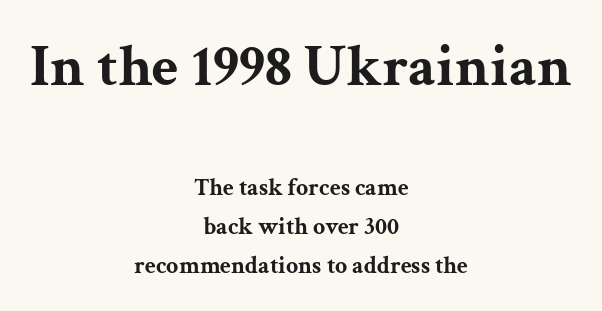
The sample has been set heavy, in full bold. Does extra space separate the letters? No, they use regular spacing. Letters rest on an invisible, unmarked baseline. Here the designer chose a conventional face with non-uniform glyph widths. Neither beginnings nor endings align; midpoints do. A typesetter would label this face a serif.
